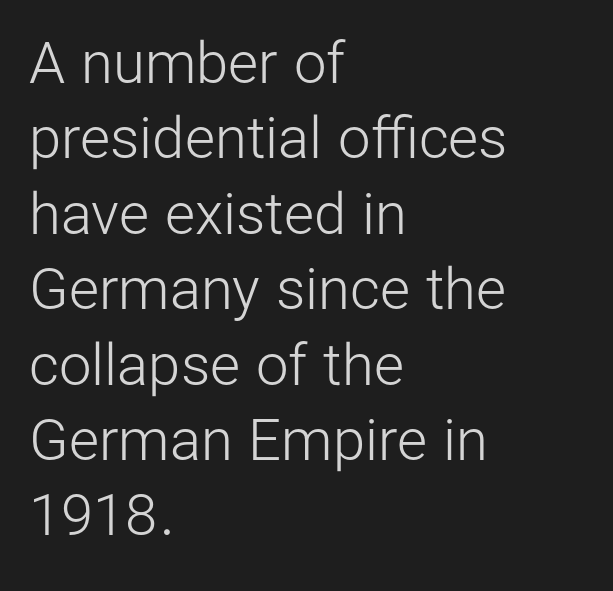
{"serif": "no", "italic": "no", "bold": "no", "weight": "light", "width": "normal", "stroke_contrast": "low", "x_height": "medium", "monospaced": "no", "underline": "no", "align": "left", "line_spacing": "normal", "line_spacing_ratio": 1.3, "letter_spacing": "normal", "letter_spacing_em": 0.0, "glyph_px": 58}
